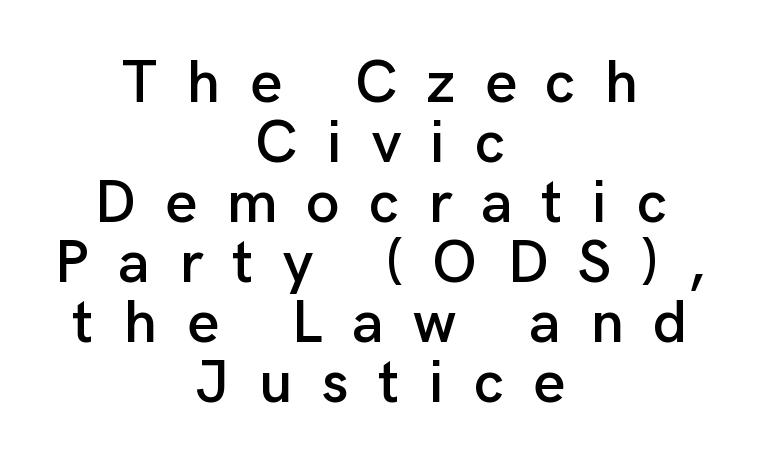
{"serif": "no", "italic": "no", "width": "normal", "stroke_contrast": "low", "x_height": "medium", "monospaced": "no", "underline": "no", "align": "center", "line_spacing": "tight", "line_spacing_ratio": 1.0, "letter_spacing": "wide", "letter_spacing_em": 0.49, "glyph_px": 60}
